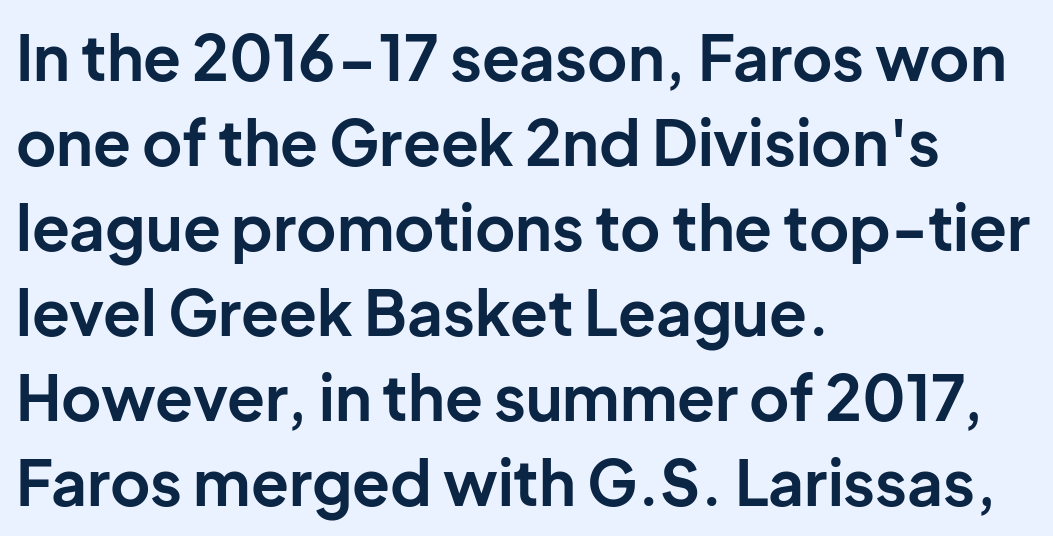
Q: Is the text bold? A: Yes.
Q: Is the text italic (slanted)? A: No, it is upright.
Q: Is the typeface a serif or a sans-serif typeface? A: Sans-serif.
Q: Is the text underlined? A: No.
Q: How is the paragraph aligned? A: Left-aligned.
Q: Is the spacing between letters normal or unusually wide? A: Normal.
Q: Is the spacing between lines tight, normal or loose? A: Normal.
Q: Width (condensed, normal, or wide)? A: Normal.
Q: Stroke contrast? A: Low.
Q: x-height? A: Medium.
Q: Monospaced? A: No.
